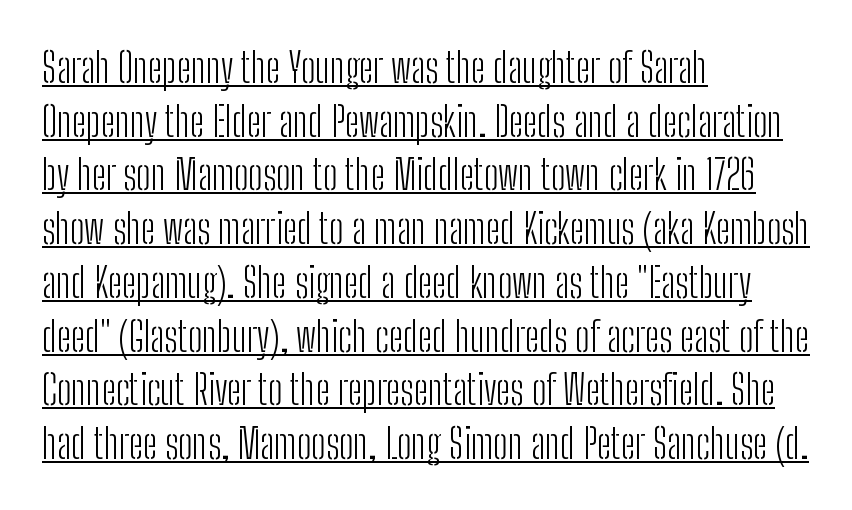
Nobody touched the tracking dial on this one. This sample has the flowing, uneven cadence of proportional lettering. Every word sits above its own underline. These lines are set flush left with a ragged right edge.
